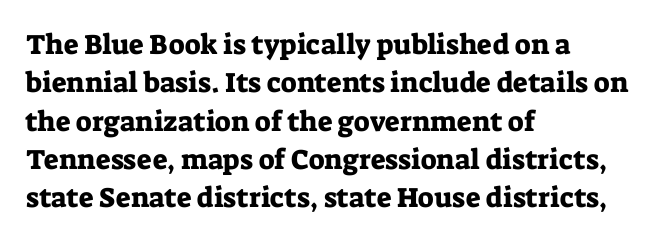
Is there much room between lines? A standard amount, neither cramped nor airy. Looks like regular typesetting: each glyph gets only the width it needs. Is this a sans? No — the strokes have serifs. Inter-character spacing is left at the font's built-in metrics. The area under the type is left untouched. Line starts are locked; line ends wander.
